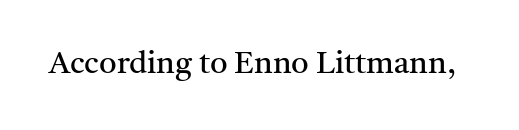
{"serif": "yes", "italic": "no", "bold": "no", "weight": "regular", "width": "normal", "stroke_contrast": "medium", "x_height": "medium", "monospaced": "no", "underline": "no", "letter_spacing": "normal", "letter_spacing_em": 0.0, "glyph_px": 31}
